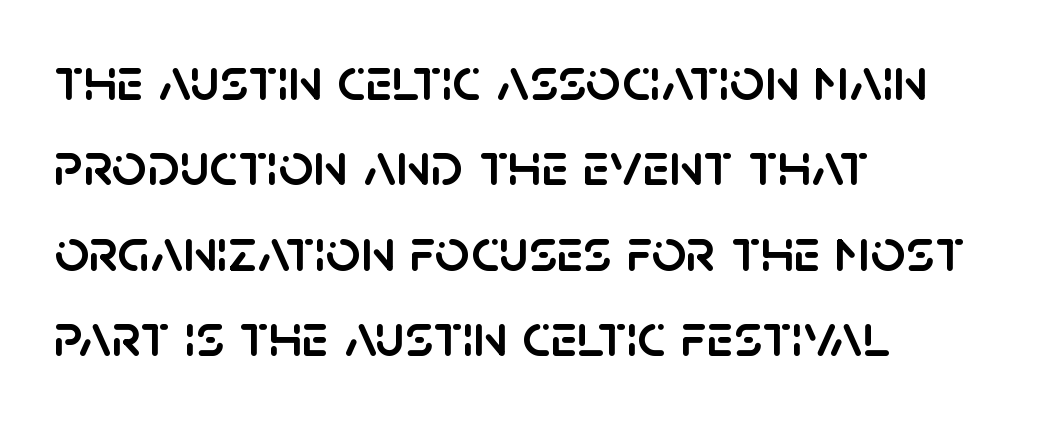
Which margin do the lines hug? The left one — the right edge is uneven. The type family on display is of the sans-serif kind. Baseline-to-baseline distance is the conventional proportion of letter height. Lines of text with bare space underneath. Here the glyphs are tracked normally, forming tight word shapes.
